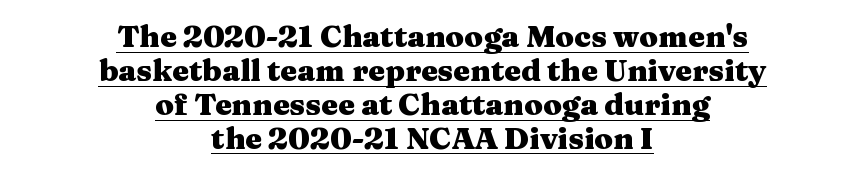
Underlining? Definitely there. The face used here is proportionally spaced, like ordinary book or web type. Glyph-to-glyph distance matches everyday printed text. Students, observe: this is what under-led, compact text looks like. In terms of posture, this sample is upright. The lines are quadded center.
